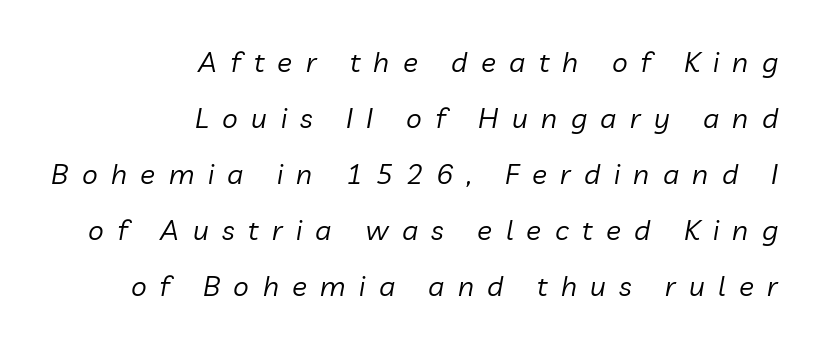
Q: Is the text bold? A: No.
Q: Is the text italic (slanted)? A: Yes, it leans right by about 10 degrees.
Q: Is the text underlined? A: No.
Q: How is the paragraph aligned? A: Right-aligned.
Q: Is the spacing between letters normal or unusually wide? A: Unusually wide.
Q: Is the spacing between lines tight, normal or loose? A: Loose.
Q: Width (condensed, normal, or wide)? A: Normal.
Q: Stroke contrast? A: Low.
Q: x-height? A: Medium.
Q: Monospaced? A: No.
